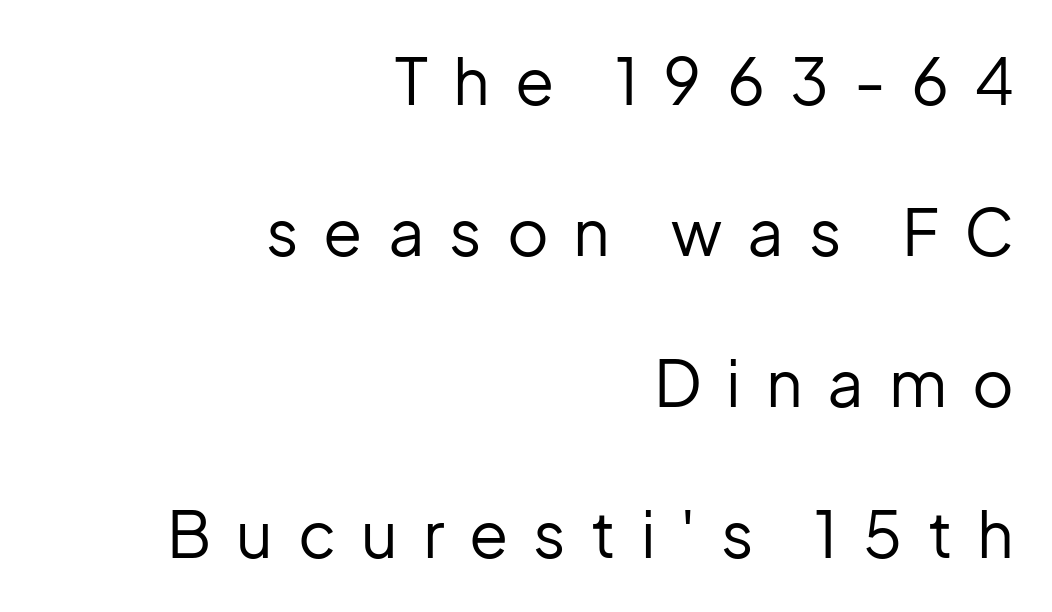
The passage shown is typed in a proportional face where columns would drift. Weight: in the light-to-regular range. Unmarked baselines from the first word to the last. In terms of posture, this sample is upright. Layout note: lines flush right. Tracking here is generous; glyphs stand well apart from one another.
